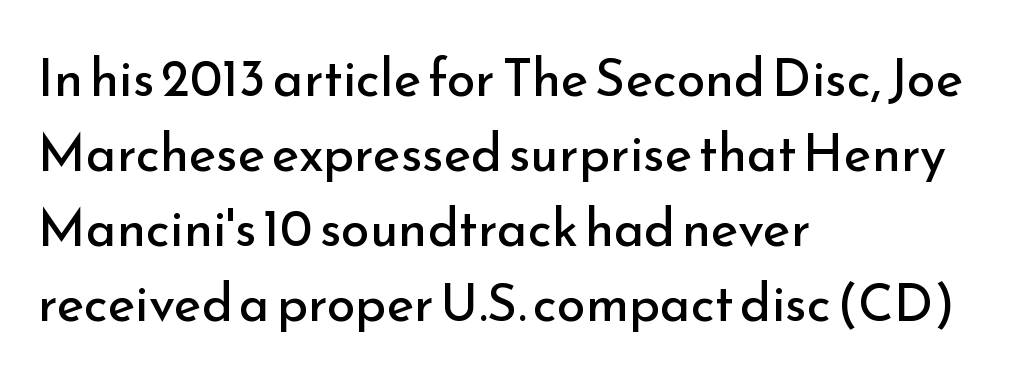
Type style note: lacks serifs. The gaps between neighbouring characters are ordinary and unremarkable. Each row of text sits above clean, open space. In terms of leading, this rendering sits right in the middle. Vertical strokes here are truly vertical.
